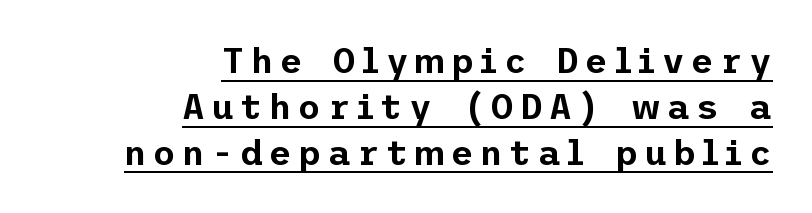
The image shows 35 px sans-serif type, upright; set right-aligned, normal line spacing (1.31x), underlined; low stroke contrast and a medium x-height.
